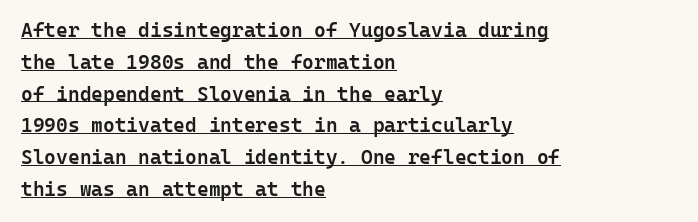
The image shows 20 px text type, upright; set left-aligned, normal line spacing (1.59x), normal letter spacing, underlined.
